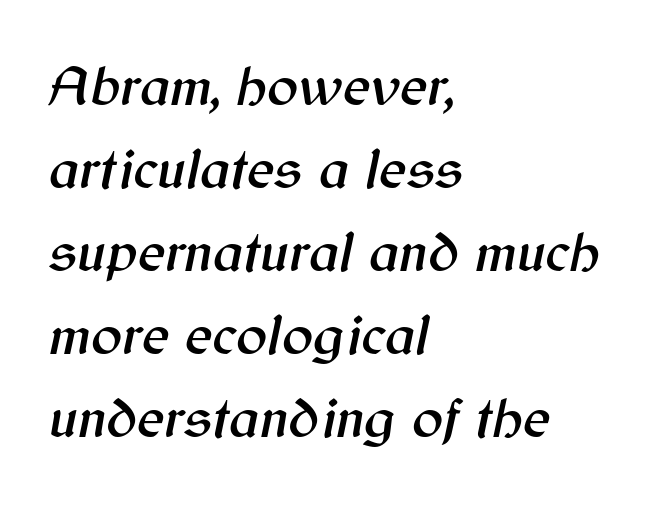
The image shows 58 px text type, italic (leaning right); set left-aligned, normal line spacing (1.43x), normal letter spacing, not underlined; medium stroke contrast and a medium x-height.
